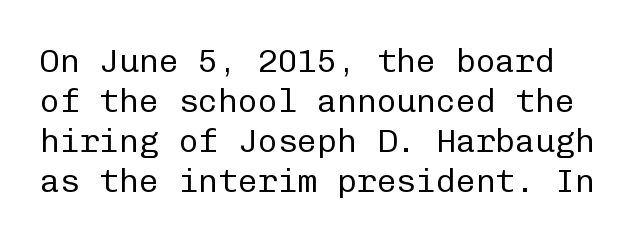
{"serif": "no", "italic": "no", "bold": "no", "weight": "regular", "width": "normal", "stroke_contrast": "low", "x_height": "medium", "monospaced": "yes", "underline": "no", "line_spacing_ratio": 1.21, "letter_spacing": "normal", "letter_spacing_em": 0.0, "glyph_px": 33}
